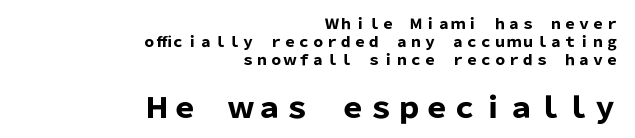
Q: Is the text bold? A: Yes.
Q: Is the text italic (slanted)? A: No, it is upright.
Q: Is the typeface a serif or a sans-serif typeface? A: Sans-serif.
Q: Is the text underlined? A: No.
Q: How is the paragraph aligned? A: Right-aligned.
Q: Is the spacing between letters normal or unusually wide? A: Normal.
Q: Is the spacing between lines tight, normal or loose? A: Normal.
Q: Which block of text is set in a larger size, the first (top) or the second (bottom)? A: The second (bottom) one.
Q: Width (condensed, normal, or wide)? A: Normal.
Q: Stroke contrast? A: Low.
Q: x-height? A: Medium.
Q: Monospaced? A: No.
